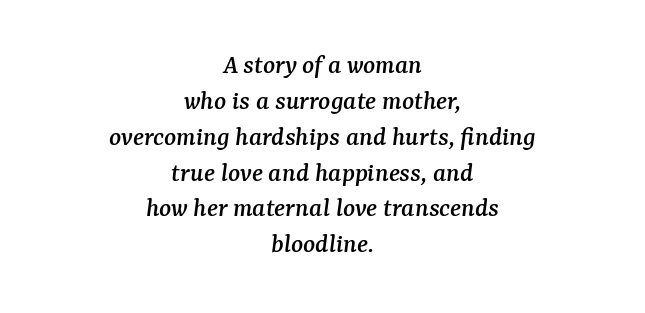
{"serif": "yes", "italic": "yes", "lean": "right", "slant_degrees": 7, "width": "normal", "stroke_contrast": "medium", "x_height": "medium", "monospaced": "no", "underline": "no", "align": "center", "line_spacing": "normal", "line_spacing_ratio": 1.28, "letter_spacing": "normal", "letter_spacing_em": 0.0, "glyph_px": 28}
